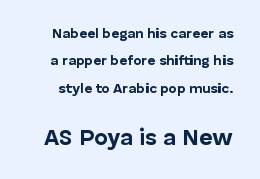
{"italic": "no", "bold": "yes", "underline": "no", "line_spacing": "loose", "line_spacing_ratio": 1.95, "letter_spacing": "normal", "letter_spacing_em": 0.0, "larger_block": "second", "size_ratio": 1.64, "glyph_px": 23}
